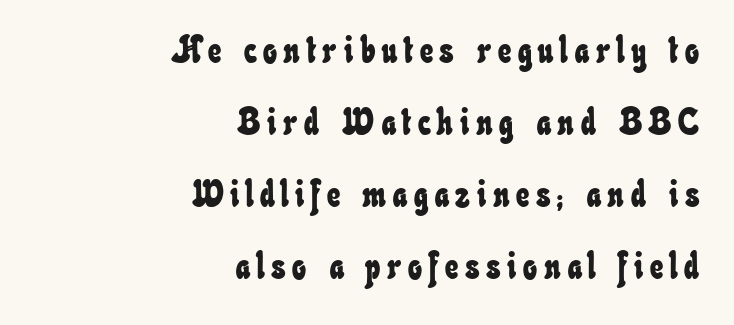
{"width": "condensed", "stroke_contrast": "low", "x_height": "small", "monospaced": "no", "underline": "no", "align": "right", "line_spacing": "loose", "line_spacing_ratio": 1.95, "glyph_px": 37}
